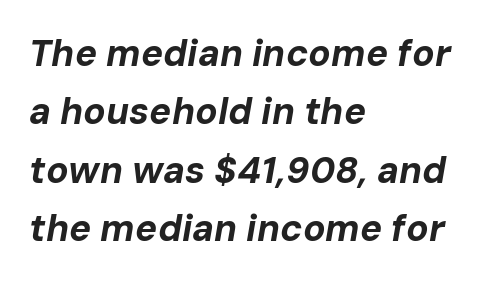
Do the characters align in a grid? No, the font is proportional. This block has exactly the height ordinary leading produces. Reading down the block, your eye returns to a fixed left position each line. In terms of letterspacing, this is plain default setting. Type without underlining. Bold? Absolutely — the strokes are thick and heavy.
